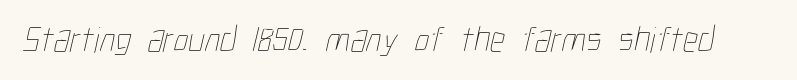
Q: Is the text bold? A: No.
Q: Is the text underlined? A: No.
Q: Is the spacing between letters normal or unusually wide? A: Normal.
Q: Width (condensed, normal, or wide)? A: Condensed.
Q: Stroke contrast? A: Low.
Q: x-height? A: Medium.
Q: Monospaced? A: No.
